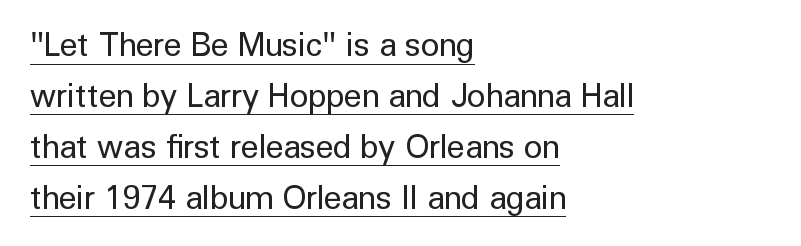
{"serif": "no", "italic": "no", "bold": "no", "weight": "regular", "width": "normal", "stroke_contrast": "low", "x_height": "medium", "monospaced": "no", "underline": "yes", "align": "left", "line_spacing": "normal", "line_spacing_ratio": 1.59, "letter_spacing": "normal", "letter_spacing_em": 0.0, "glyph_px": 32}
